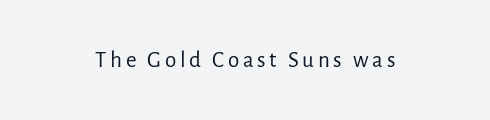
Q: Is the text bold? A: No.
Q: Is the text italic (slanted)? A: No, it is upright.
Q: Is the text underlined? A: No.
